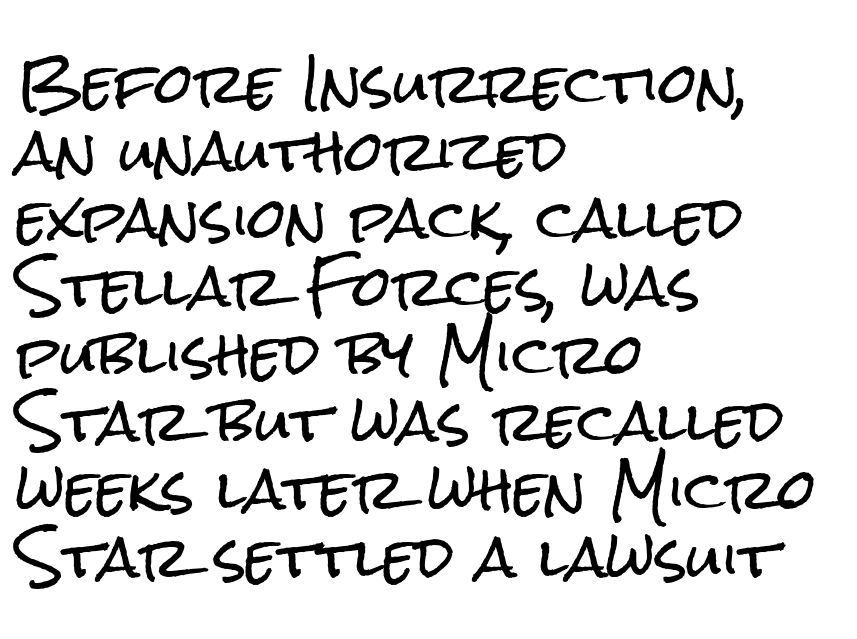
The image shows 55 px condensed sans-serif type, upright; set left-aligned, line spacing 1.23x, normal letter spacing, not underlined; low stroke contrast and a medium x-height.
